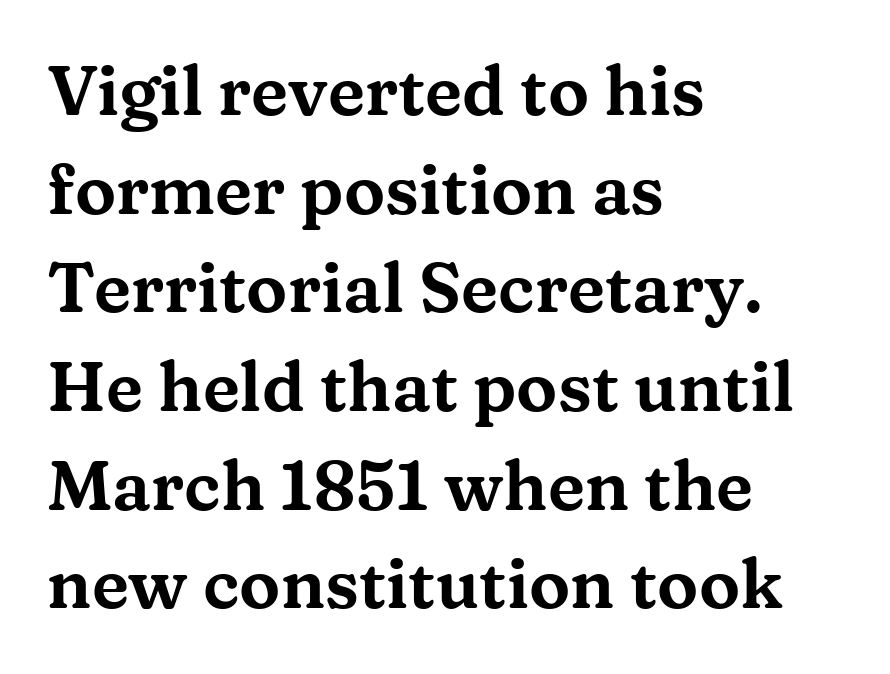
The rendering uses natural spacing where letterforms have individual widths. The face used here is seriffed, in the tradition of book romans. The passage is arranged the way most books set body copy — flush left. The vertical gap from one line to the next is medium. These lines were composed using upright roman letters. The gap between lines stays unmarked.
